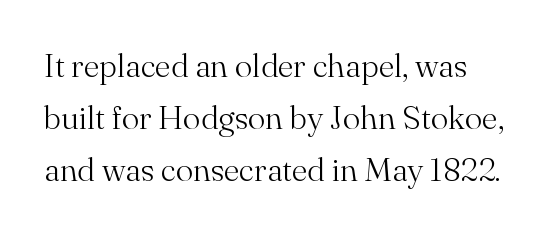
The image shows 33 px light serif type, upright; set normal line spacing (1.57x), normal letter spacing, not underlined; medium stroke contrast and a small x-height.
